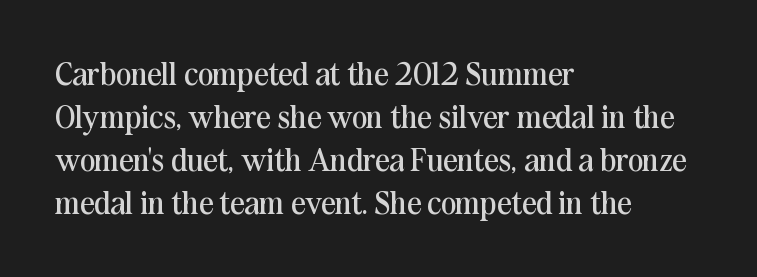
The image shows 32 px regular-weight serif type, upright; set left-aligned, normal line spacing (1.34x), normal letter spacing, not underlined; medium stroke contrast and a medium x-height.
